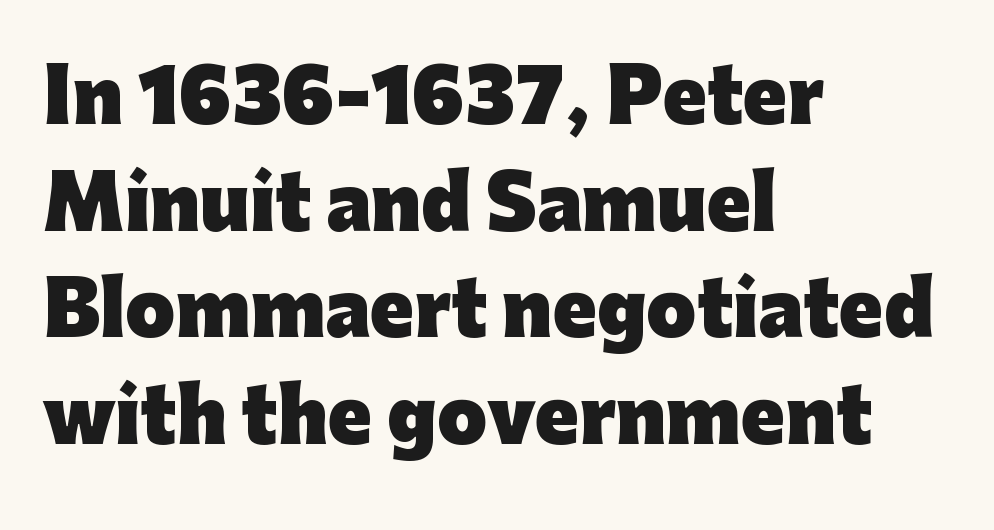
The image shows 72 px heavy sans-serif type, upright; set left-aligned, normal line spacing (1.48x), normal letter spacing, not underlined; low stroke contrast and a medium x-height.
